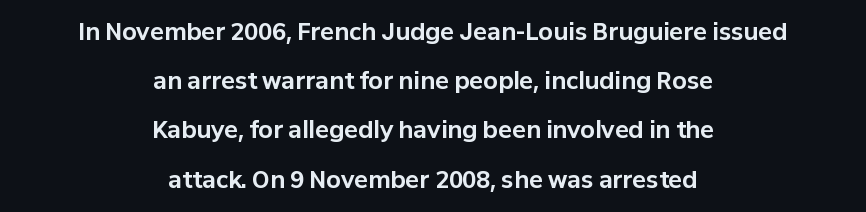
Q: Is the text bold? A: Yes.
Q: Is the text italic (slanted)? A: No, it is upright.
Q: Is the text underlined? A: No.
Q: How is the paragraph aligned? A: Centered.
Q: Is the spacing between letters normal or unusually wide? A: Normal.
Q: Is the spacing between lines tight, normal or loose? A: Loose.
